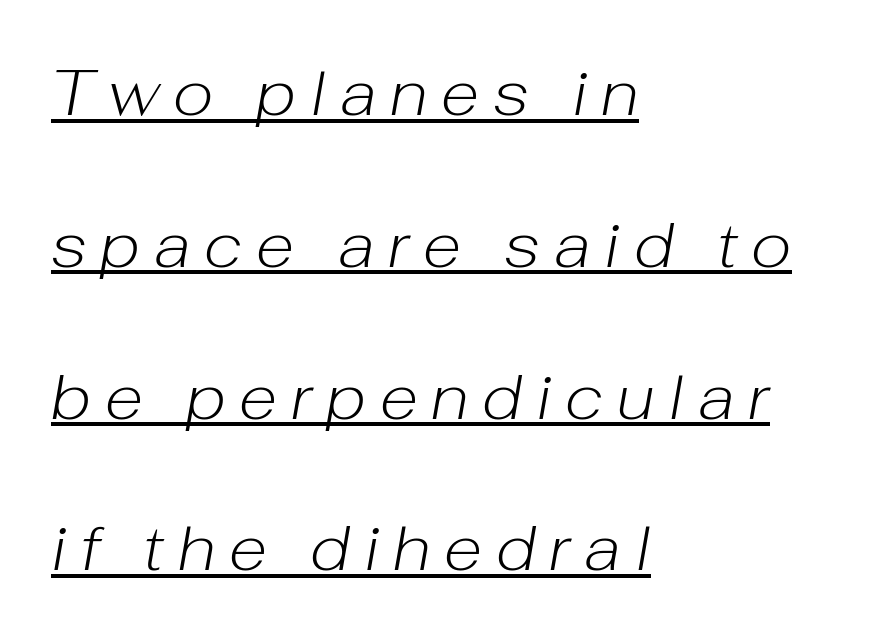
A light-to-regular cut is what we see here. Quick note: italic. Emphasis is given by a line drawn under the lettering. Do the characters align in a grid? No, the font is proportional.
